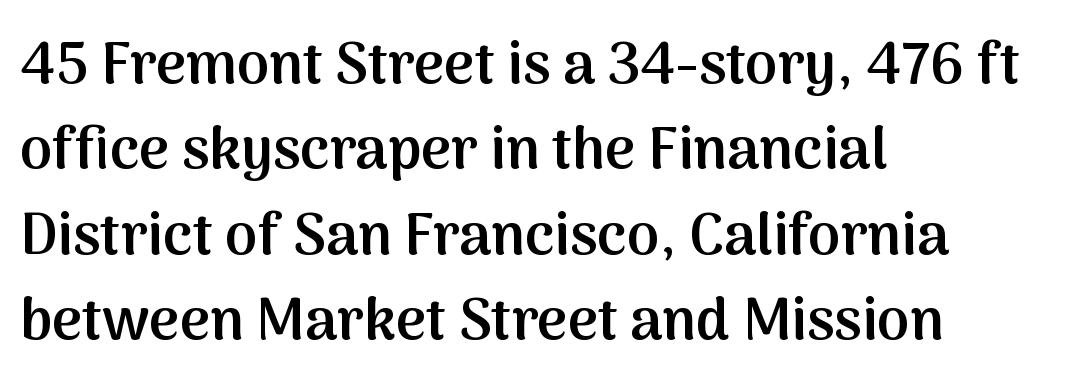
The image shows 58 px semibold sans-serif type, upright; set left-aligned, normal line spacing (1.47x), normal letter spacing, not underlined; medium stroke contrast and a medium x-height.
